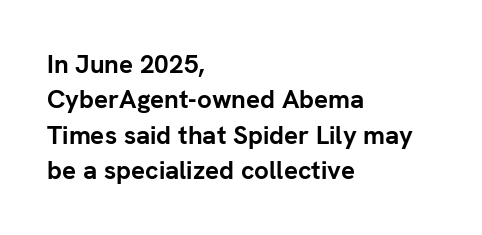
Normally led — the rows are evenly, conventionally spaced. A roman cut, with each character standing at attention. The gaps between neighbouring characters are ordinary and unremarkable. The words here are not underlined. Left-aligned paragraph, ragged on the right. The typesetting leans heavy: a genuine bold.
